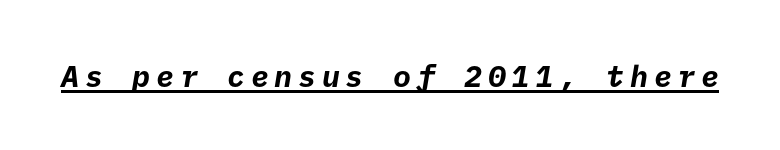
Q: Is the text bold? A: Yes.
Q: Is the typeface a serif or a sans-serif typeface? A: Sans-serif.
Q: Is the text underlined? A: Yes.
Q: Width (condensed, normal, or wide)? A: Normal.
Q: Stroke contrast? A: Low.
Q: x-height? A: Medium.
